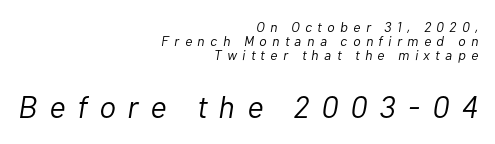
{"italic": "yes", "lean": "right", "slant_degrees": 10, "bold": "no", "weight": "light", "width": "normal", "stroke_contrast": "low", "x_height": "medium", "monospaced": "no", "underline": "no", "align": "right", "line_spacing": "tight", "line_spacing_ratio": 1.01, "letter_spacing": "wide", "letter_spacing_em": 0.39, "larger_block": "second", "size_ratio": 2.21, "glyph_px": 31}
